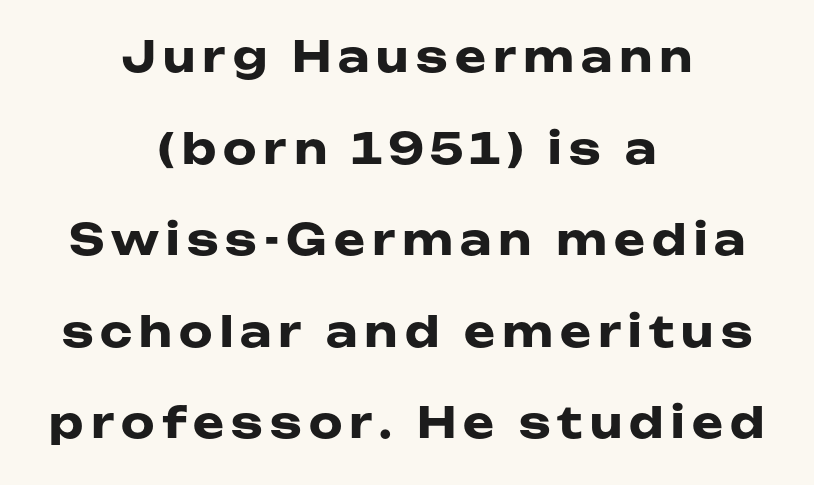
Only glyphs here, with clear space below each row. Observe the absence of serifs on each vertical stroke in this sample. Pretty heavy lettering here — definitely bold. The line-height multiplier appears high, well above default. Looks like regular typesetting: each glyph gets only the width it needs. These lines were composed using upright roman letters.
